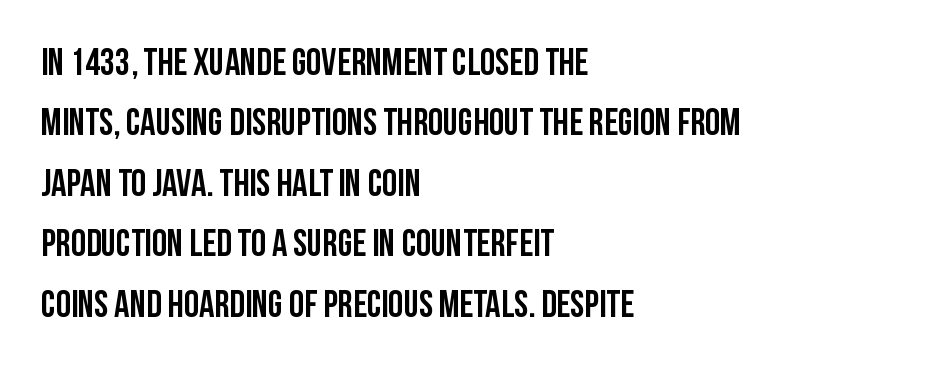
The image shows 38 px condensed sans-serif type, upright; set left-aligned, normal line spacing (1.59x), normal letter spacing, not underlined; low stroke contrast and a large x-height.
